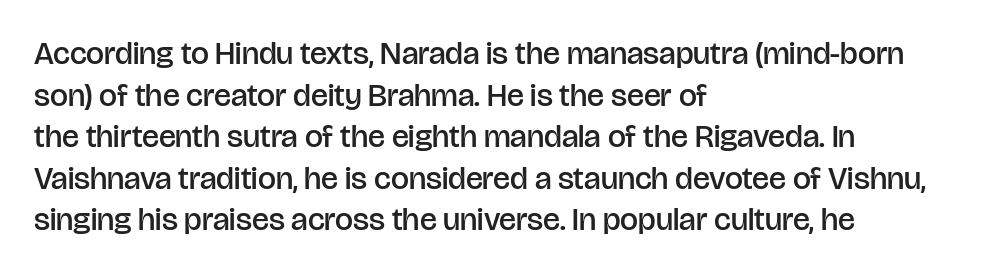
Q: Is the text bold? A: Semi-bold.
Q: Is the text italic (slanted)? A: No, it is upright.
Q: Is the typeface a serif or a sans-serif typeface? A: Sans-serif.
Q: Is the text underlined? A: No.
Q: How is the paragraph aligned? A: Left-aligned.
Q: Is the spacing between letters normal or unusually wide? A: Normal.
Q: Is the spacing between lines tight, normal or loose? A: Normal.
Q: Width (condensed, normal, or wide)? A: Normal.
Q: Stroke contrast? A: Low.
Q: x-height? A: Large.
Q: Monospaced? A: No.
